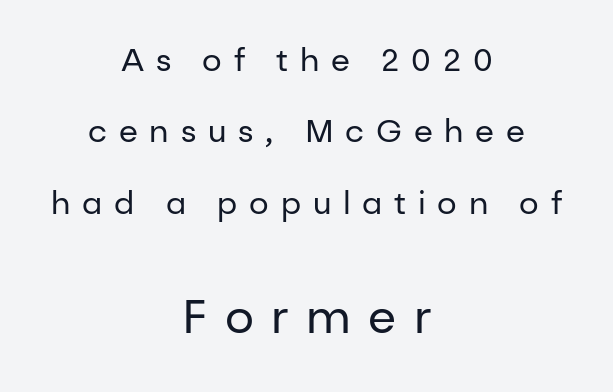
The image shows 46 px regular-weight sans-serif type, upright; set centered, loose line spacing (2.3x), unusually wide letter spacing (+0.38 em), not underlined; the second (bottom) block is 1.48x larger; low stroke contrast and a medium x-height.
